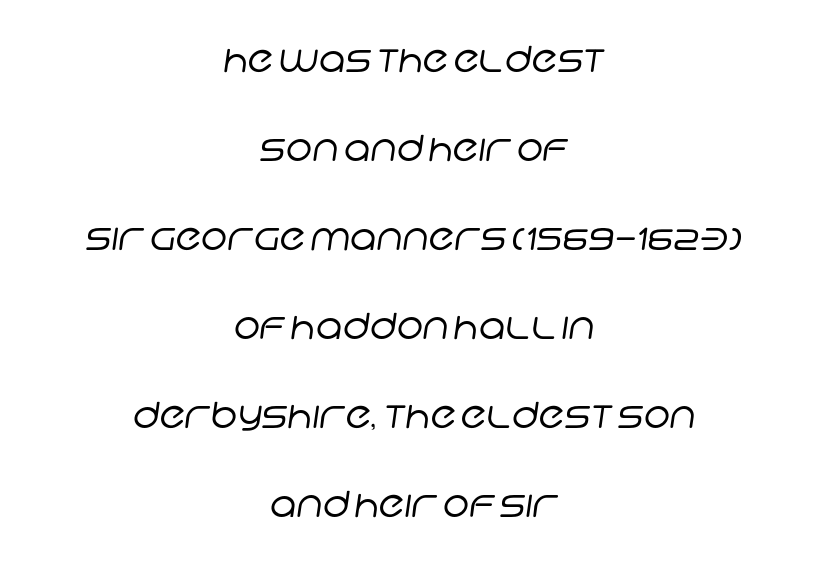
Is the type heavy? It reads as light-to-regular instead. Inter-character spacing is left at the font's built-in metrics. Think of a printed novel: that variable character pitch is what you see here. Lines of text with bare space underneath. The block of text is sparse from top to bottom, with ample space between rows. A sans-serif font was chosen for this passage.
